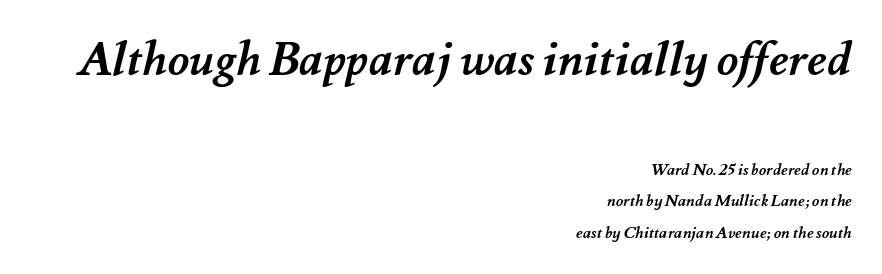
The rendering uses a large line-height, opening up the rows. The more generous point size was reserved for the upper chunk. The passage is arranged like a letterhead date or caption credit — flush right. Typesetter's note: full bold, strokes at maximum text heaviness.
